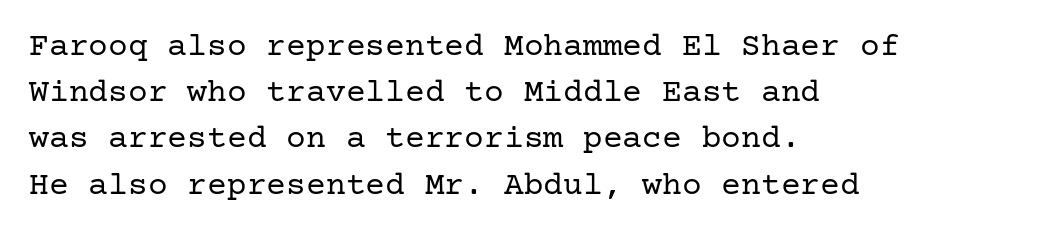
This rendering employs a face with finishing strokes, i.e., a serif. Tracking value appears to be zero — textbook default spacing. Notice how the passage keeps a crisp vertical edge on the left only. What's the leading like? Ordinary, nothing unusual. Notice how the stems are strictly vertical — no italics here. Nobody drew a line under any word here.
